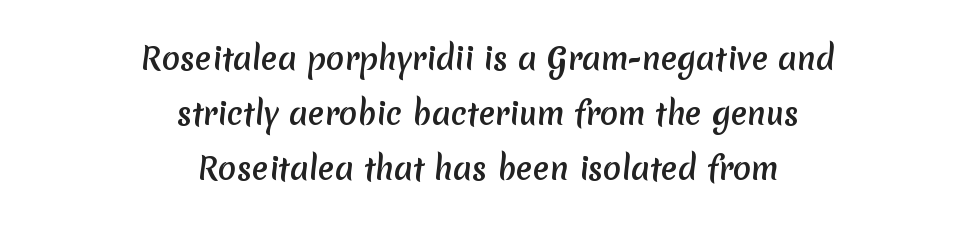
Q: Is the typeface a serif or a sans-serif typeface? A: Sans-serif.
Q: Is the text underlined? A: No.
Q: How is the paragraph aligned? A: Centered.
Q: Is the spacing between letters normal or unusually wide? A: Normal.
Q: Width (condensed, normal, or wide)? A: Normal.
Q: Stroke contrast? A: Medium.
Q: x-height? A: Medium.
Q: Monospaced? A: No.
